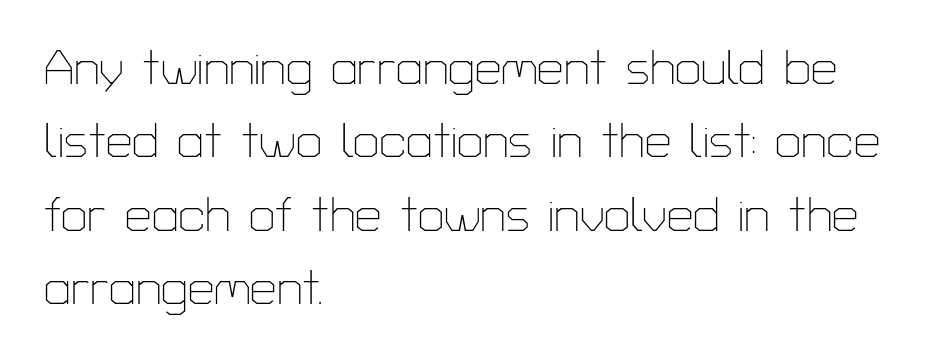
{"serif": "no", "italic": "no", "bold": "no", "weight": "thin", "width": "normal", "stroke_contrast": "low", "x_height": "medium", "monospaced": "no", "underline": "no", "align": "left", "line_spacing": "normal", "line_spacing_ratio": 1.56, "letter_spacing": "normal", "letter_spacing_em": 0.0, "glyph_px": 47}
